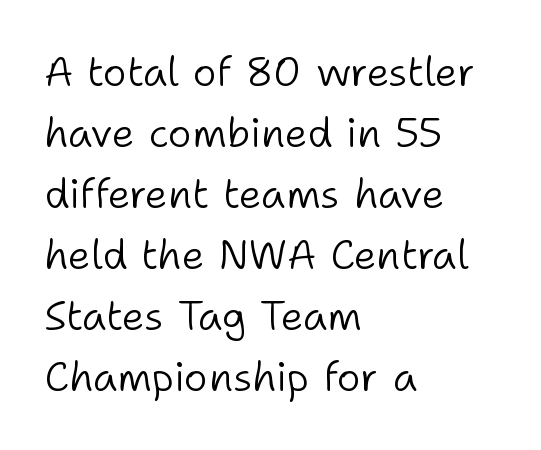
{"serif": "no", "italic": "no", "bold": "no", "weight": "light", "width": "normal", "stroke_contrast": "low", "x_height": "medium", "monospaced": "no", "underline": "no", "align": "left", "line_spacing": "normal", "line_spacing_ratio": 1.49, "letter_spacing": "normal", "letter_spacing_em": 0.0, "glyph_px": 41}
